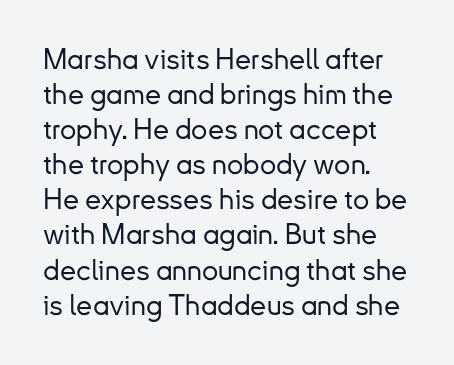
{"serif": "no", "italic": "no", "width": "normal", "stroke_contrast": "low", "x_height": "small", "monospaced": "no", "underline": "no", "align": "left", "line_spacing_ratio": 1.21, "letter_spacing": "normal", "letter_spacing_em": 0.0, "glyph_px": 29}
